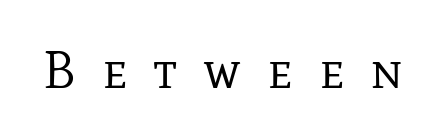
{"serif": "yes", "italic": "no", "bold": "no", "weight": "regular", "width": "normal", "stroke_contrast": "low", "x_height": "medium", "monospaced": "no", "underline": "no", "letter_spacing": "wide", "letter_spacing_em": 0.49, "glyph_px": 53}
